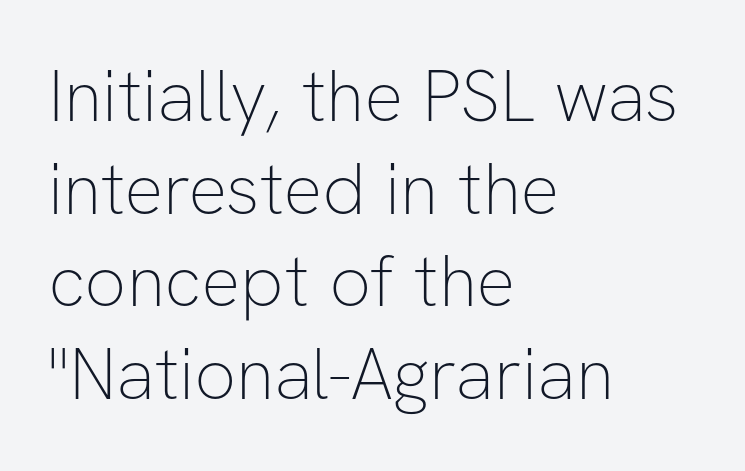
The passage shown is not underscored anywhere. The strokes carry an ordinary text weight at most. Notice how the passage keeps a crisp vertical edge on the left only. The leading is moderate, giving the passage an even texture. A typesetter would call this zero additional tracking. Typographically, this falls in the sans-serif category.
